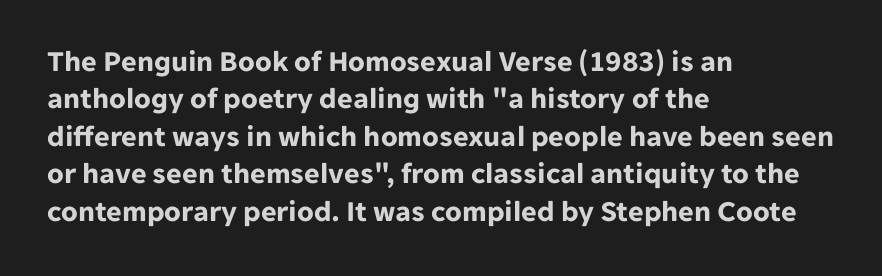
{"serif": "no", "italic": "no", "bold": "yes", "weight": "bold", "width": "normal", "stroke_contrast": "low", "x_height": "medium", "monospaced": "no", "underline": "no", "align": "left", "line_spacing": "normal", "line_spacing_ratio": 1.25, "letter_spacing": "normal", "letter_spacing_em": 0.0, "glyph_px": 30}
